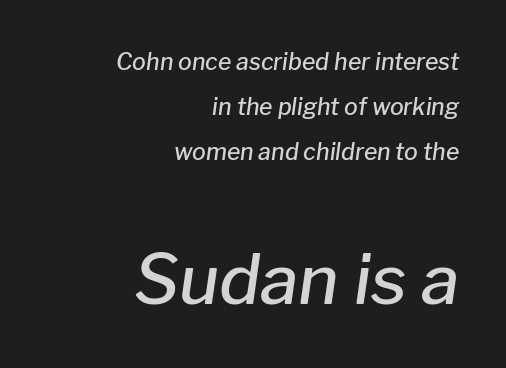
Q: Is the text bold? A: Semi-bold.
Q: Is the text italic (slanted)? A: Yes, it leans right by about 8 degrees.
Q: Is the text underlined? A: No.
Q: How is the paragraph aligned? A: Right-aligned.
Q: Is the spacing between letters normal or unusually wide? A: Normal.
Q: Is the spacing between lines tight, normal or loose? A: Loose.
Q: Which block of text is set in a larger size, the first (top) or the second (bottom)? A: The second (bottom) one.
Q: Width (condensed, normal, or wide)? A: Normal.
Q: Stroke contrast? A: Low.
Q: x-height? A: Medium.
Q: Monospaced? A: No.
